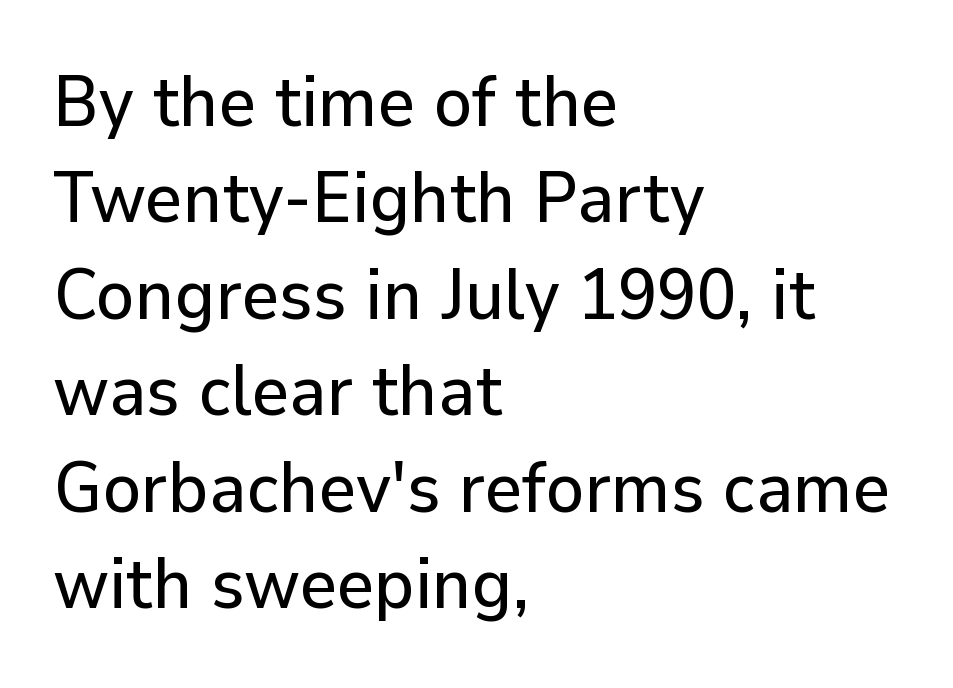
The image shows 72 px sans-serif type, upright; set left-aligned, normal line spacing (1.34x), normal letter spacing, not underlined; low stroke contrast and a medium x-height.
